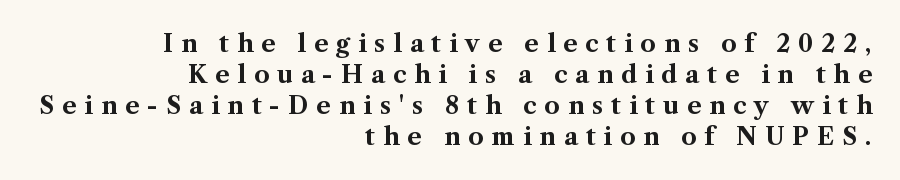
{"italic": "no", "bold": "yes", "underline": "no", "align": "right", "line_spacing": "normal", "line_spacing_ratio": 1.29, "letter_spacing": "wide", "letter_spacing_em": 0.33, "glyph_px": 24}
